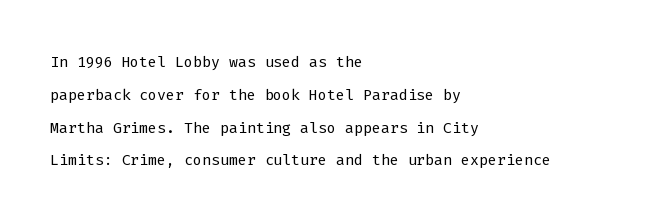
{"italic": "no", "bold": "no", "underline": "no", "align": "left", "line_spacing": "normal", "line_spacing_ratio": 1.56, "letter_spacing": "normal", "letter_spacing_em": 0.0, "glyph_px": 21}
